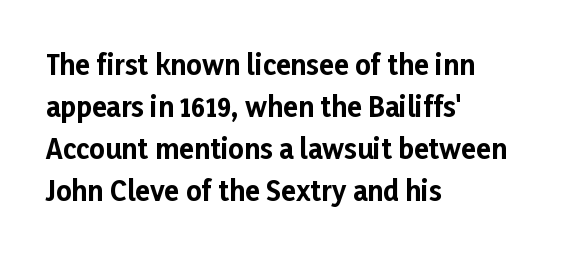
{"italic": "no", "bold": "yes", "underline": "no", "align": "left", "line_spacing": "normal", "line_spacing_ratio": 1.56, "letter_spacing": "normal", "letter_spacing_em": 0.0, "glyph_px": 27}
